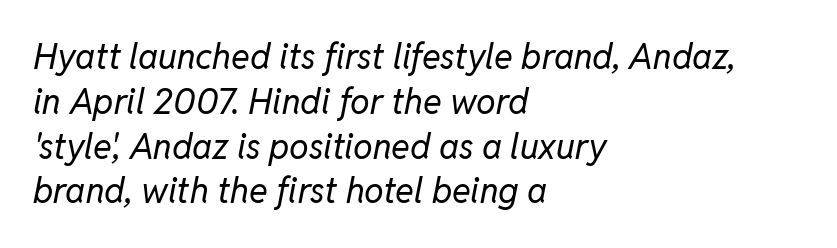
The image shows 35 px regular-weight type, italic (leaning right); set left-aligned, normal line spacing (1.28x), normal letter spacing, not underlined; low stroke contrast and a medium x-height.
